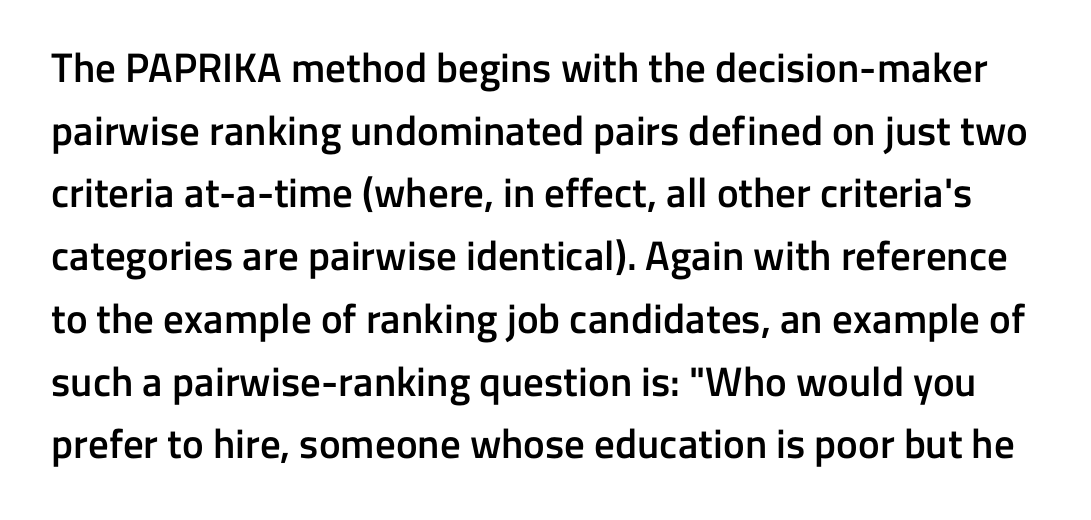
The image shows 41 px semibold sans-serif type, upright; set normal line spacing (1.53x), normal letter spacing, not underlined; low stroke contrast and a medium x-height.
